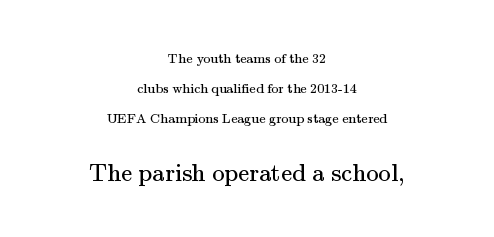
Q: Is the text bold? A: No.
Q: Is the text italic (slanted)? A: No, it is upright.
Q: Is the text underlined? A: No.
Q: How is the paragraph aligned? A: Centered.
Q: Is the spacing between letters normal or unusually wide? A: Normal.
Q: Is the spacing between lines tight, normal or loose? A: Loose.
Q: Which block of text is set in a larger size, the first (top) or the second (bottom)? A: The second (bottom) one.
